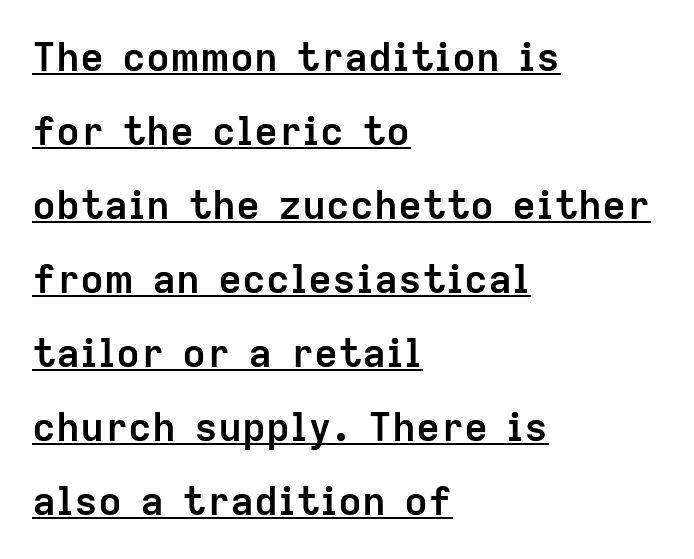
The font is running at its bold setting. Left-aligned paragraph, ragged on the right. How are the letters spaced? Ordinarily, with no added tracking. This rendering features underlined lettering. Observe the absence of serifs on each vertical stroke in this sample.
